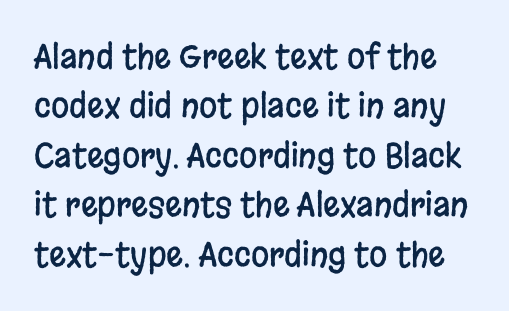
{"serif": "no", "italic": "no", "width": "condensed", "stroke_contrast": "low", "x_height": "large", "monospaced": "no", "underline": "no", "line_spacing": "normal", "line_spacing_ratio": 1.5, "letter_spacing": "normal", "letter_spacing_em": 0.0, "glyph_px": 33}
